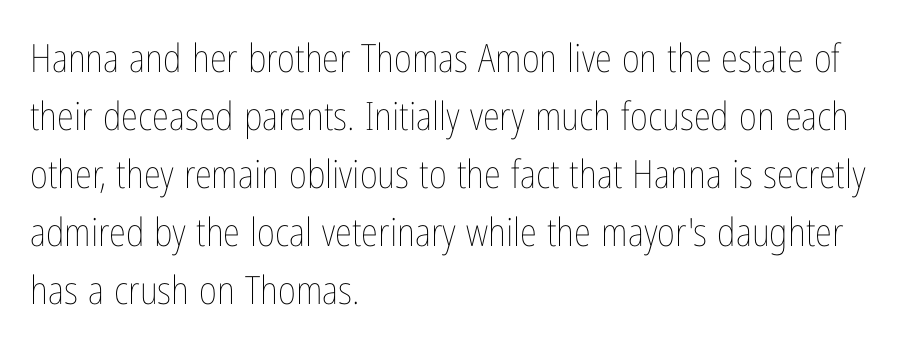
Q: Is the text bold? A: No.
Q: Is the text italic (slanted)? A: No, it is upright.
Q: Is the text underlined? A: No.
Q: How is the paragraph aligned? A: Left-aligned.
Q: Is the spacing between letters normal or unusually wide? A: Normal.
Q: Is the spacing between lines tight, normal or loose? A: Normal.
Q: Width (condensed, normal, or wide)? A: Condensed.
Q: Stroke contrast? A: Low.
Q: x-height? A: Medium.
Q: Monospaced? A: No.
